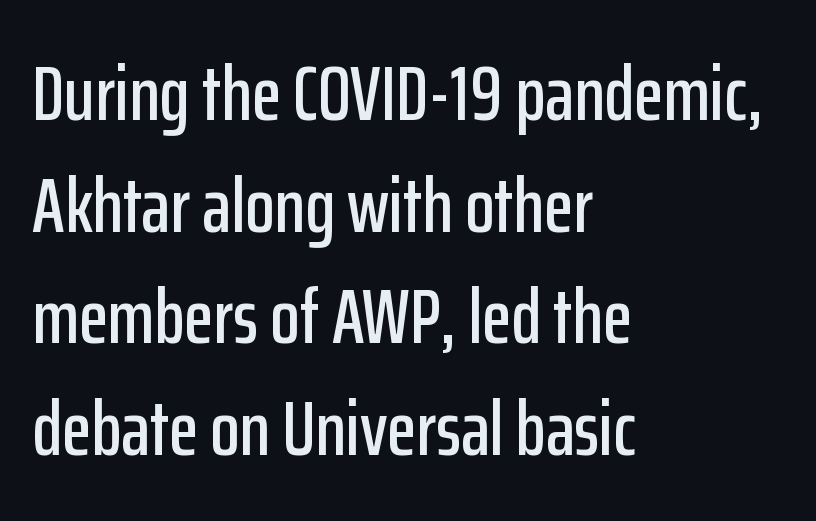
Q: Is the text italic (slanted)? A: No, it is upright.
Q: Is the typeface a serif or a sans-serif typeface? A: Sans-serif.
Q: Is the text underlined? A: No.
Q: How is the paragraph aligned? A: Left-aligned.
Q: Is the spacing between letters normal or unusually wide? A: Normal.
Q: Is the spacing between lines tight, normal or loose? A: Normal.
Q: Width (condensed, normal, or wide)? A: Condensed.
Q: Stroke contrast? A: Low.
Q: x-height? A: Medium.
Q: Monospaced? A: No.
